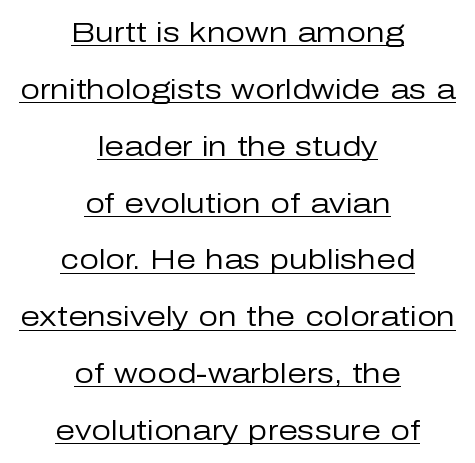
{"serif": "no", "italic": "no", "bold": "no", "weight": "regular", "width": "normal", "stroke_contrast": "low", "x_height": "medium", "monospaced": "no", "underline": "yes", "align": "center", "line_spacing": "loose", "line_spacing_ratio": 2.03, "letter_spacing": "normal", "letter_spacing_em": 0.0, "glyph_px": 28}
